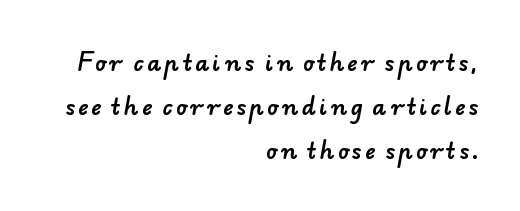
Rows of type keep a wide berth in the vertical direction. Reading down the block, your eye finds every line finishing at a fixed right position. Anything drawn beneath the words? Only blank space.
